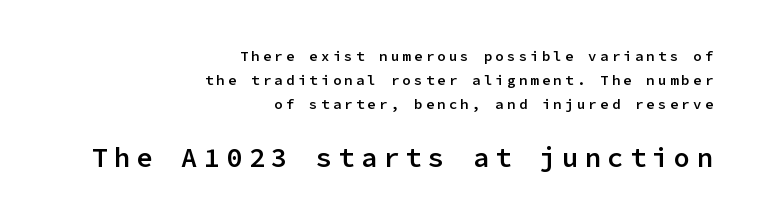
The image shows 27 px text type, upright; set right-aligned, line spacing 1.71x, unusually wide letter spacing (+0.23 em), not underlined; the second (bottom) block is 1.93x larger.
